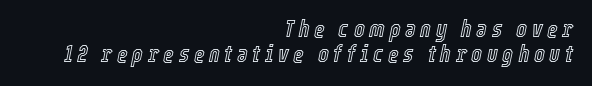
The specimen reads as italic at a glance. Students, note that the glyphs here are deliberately spaced far apart. Right-aligned paragraph, ragged on the left. Honestly, the rows look squashed on top of each other. Letters rest on an invisible, unmarked baseline.
